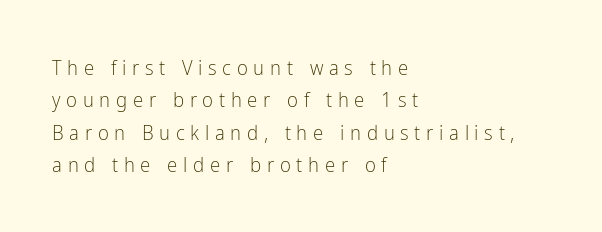
Q: Is the text bold? A: No.
Q: Is the text italic (slanted)? A: No, it is upright.
Q: Is the text underlined? A: No.
Q: How is the paragraph aligned? A: Left-aligned.
Q: Is the spacing between letters normal or unusually wide? A: Unusually wide.
Q: Is the spacing between lines tight, normal or loose? A: Normal.
